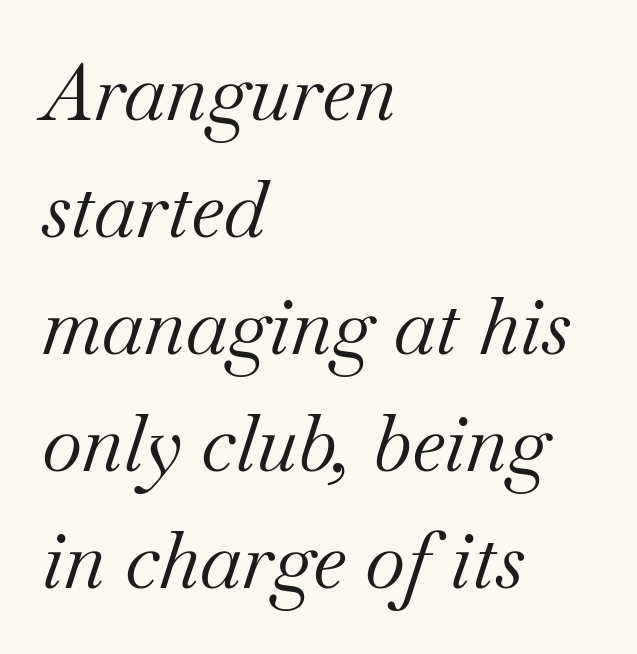
Q: Is the text bold? A: No.
Q: Is the text italic (slanted)? A: Yes, it leans right by about 18 degrees.
Q: Is the typeface a serif or a sans-serif typeface? A: Serif.
Q: Is the text underlined? A: No.
Q: How is the paragraph aligned? A: Left-aligned.
Q: Is the spacing between letters normal or unusually wide? A: Normal.
Q: Is the spacing between lines tight, normal or loose? A: Normal.
Q: Width (condensed, normal, or wide)? A: Normal.
Q: Stroke contrast? A: Medium.
Q: x-height? A: Small.
Q: Monospaced? A: No.
